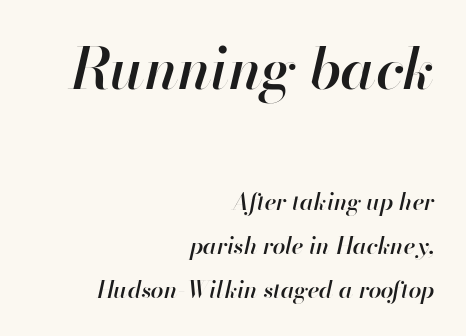
Q: Is the text bold? A: Semi-bold.
Q: Is the text italic (slanted)? A: Yes, it leans right by about 13 degrees.
Q: Is the text underlined? A: No.
Q: How is the paragraph aligned? A: Right-aligned.
Q: Is the spacing between letters normal or unusually wide? A: Normal.
Q: Is the spacing between lines tight, normal or loose? A: Loose.
Q: Which block of text is set in a larger size, the first (top) or the second (bottom)? A: The first (top) one.
Q: Width (condensed, normal, or wide)? A: Normal.
Q: Stroke contrast? A: High.
Q: x-height? A: Small.
Q: Monospaced? A: No.
